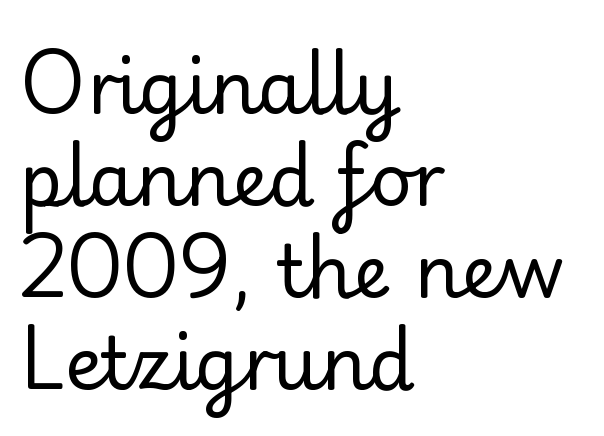
Q: Is the text bold? A: No.
Q: Is the text italic (slanted)? A: No, it is upright.
Q: Is the typeface a serif or a sans-serif typeface? A: Sans-serif.
Q: Is the text underlined? A: No.
Q: How is the paragraph aligned? A: Left-aligned.
Q: Is the spacing between letters normal or unusually wide? A: Normal.
Q: Is the spacing between lines tight, normal or loose? A: Normal.
Q: Width (condensed, normal, or wide)? A: Normal.
Q: Stroke contrast? A: Low.
Q: x-height? A: Small.
Q: Monospaced? A: No.
